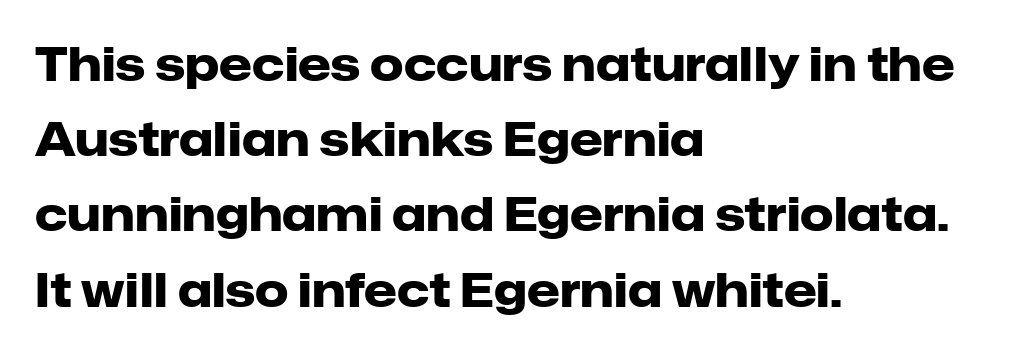
The image shows 47 px heavy sans-serif type, upright; set left-aligned, normal line spacing (1.6x), normal letter spacing, not underlined; low stroke contrast and a medium x-height.
